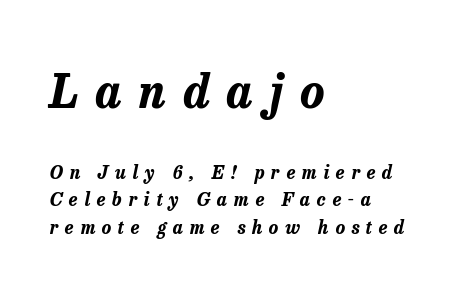
Q: Is the text bold? A: Yes.
Q: Is the text italic (slanted)? A: Yes, it leans right by about 13 degrees.
Q: Is the text underlined? A: No.
Q: How is the paragraph aligned? A: Left-aligned.
Q: Is the spacing between letters normal or unusually wide? A: Unusually wide.
Q: Is the spacing between lines tight, normal or loose? A: Normal.
Q: Which block of text is set in a larger size, the first (top) or the second (bottom)? A: The first (top) one.
Q: Width (condensed, normal, or wide)? A: Normal.
Q: Stroke contrast? A: Low.
Q: x-height? A: Medium.
Q: Monospaced? A: No.
